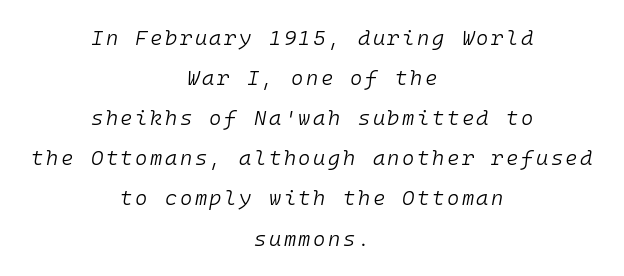
Q: Is the text bold? A: No.
Q: Is the text italic (slanted)? A: Yes, it leans right by about 10 degrees.
Q: Is the text underlined? A: No.
Q: How is the paragraph aligned? A: Centered.
Q: Is the spacing between lines tight, normal or loose? A: Loose.
